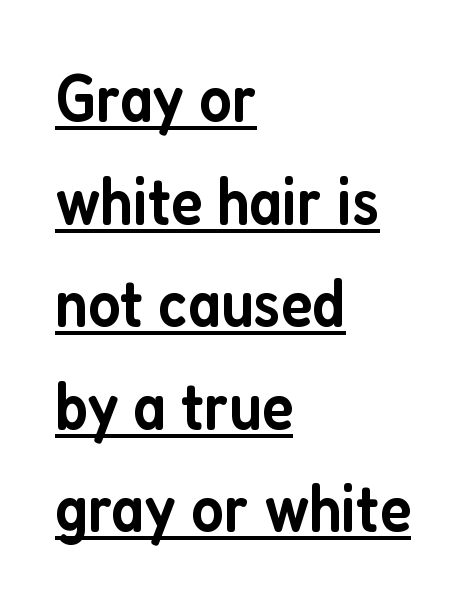
The axis of the letterforms is exactly vertical. This rendering uses left alignment, leaving the right contour irregular. Does extra space separate the letters? No, they use regular spacing. Is there much room between lines? A standard amount, neither cramped nor airy. Each letter keeps its own natural width here, so spacing adapts to shape.
